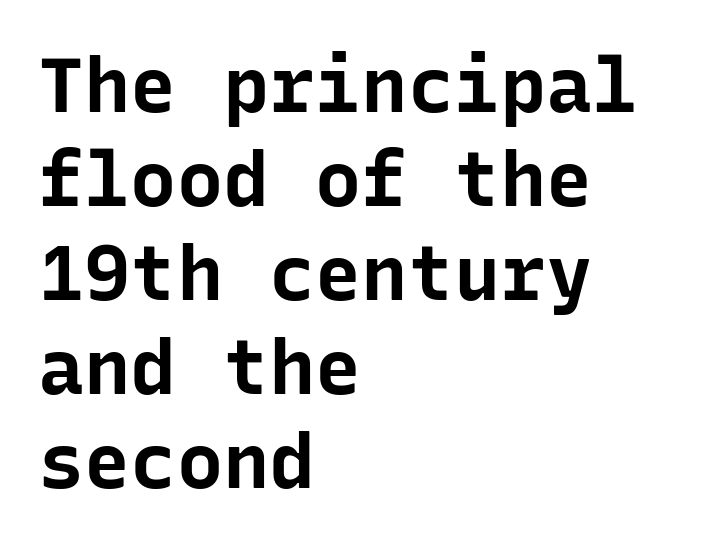
{"serif": "no", "italic": "no", "bold": "yes", "weight": "bold", "width": "normal", "stroke_contrast": "low", "x_height": "medium", "monospaced": "yes", "underline": "no", "align": "left", "line_spacing_ratio": 1.22, "letter_spacing": "normal", "letter_spacing_em": 0.0, "glyph_px": 77}
